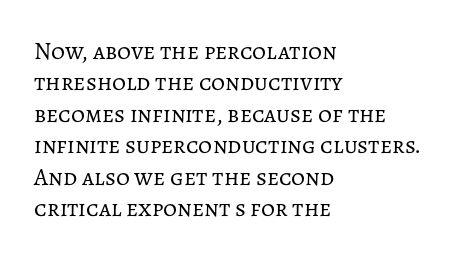
What stands out about the letter spacing? Nothing — it is the standard amount. Unmarked baselines from the first word to the last. The rendering anchors every line to the left-hand side. Regarding leading, the lines here are spaced in the standard way. Compared with a typical body face, this is equally light or lighter still. In terms of posture, this sample is upright.
